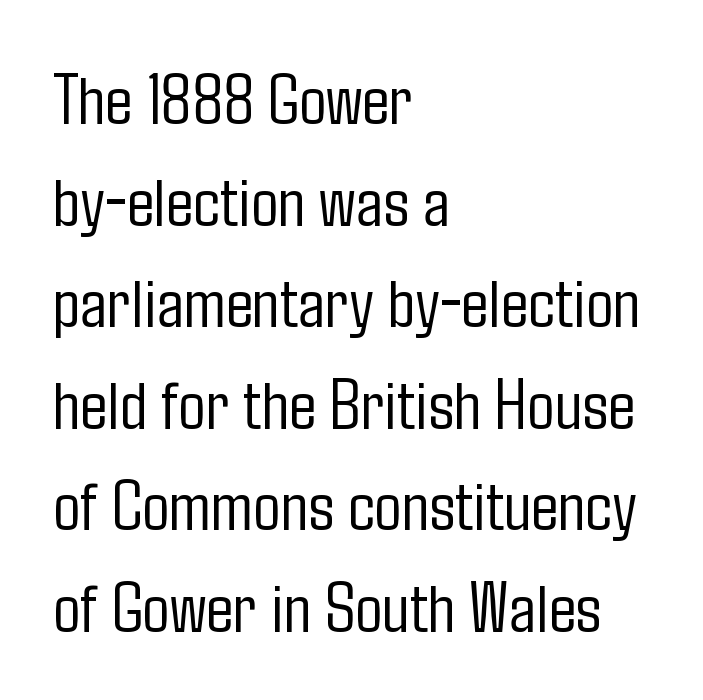
Reading down the block, your eye returns to a fixed left position each line. The font is comparable to plain body text, perhaps lighter. The passage shown is typed in a proportional face where columns would drift. Examine the stroke ends and you'll find no serifs.
